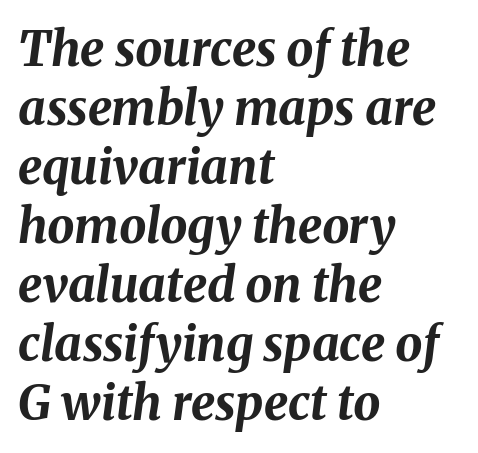
The image shows 48 px bold type, italic (leaning right); set left-aligned, line spacing 1.23x, normal letter spacing, not underlined; medium stroke contrast and a medium x-height.
